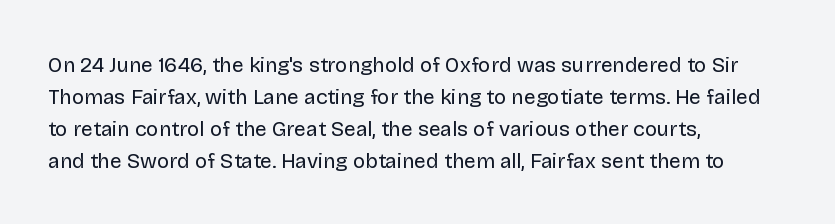
Vertical strokes here are truly vertical. The paragraph has a hard left edge and a soft right edge. The rendering uses a moderate line-height, typical for paragraphs. The cut favours lightness, reaching ordinary text weight at its darkest.
